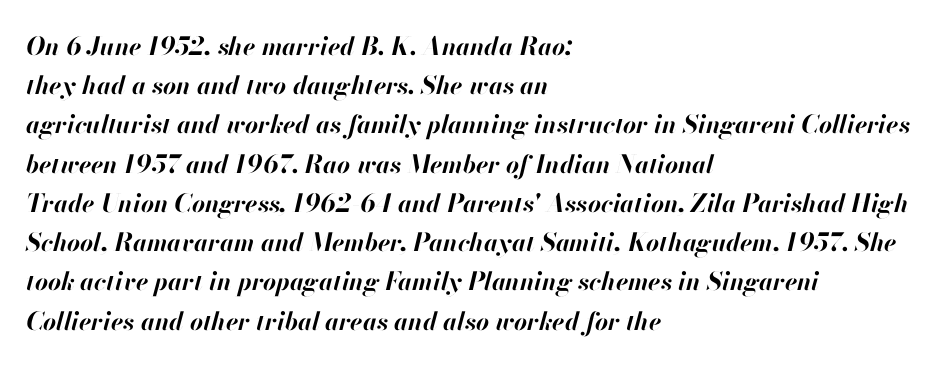
The image shows 25 px bold type, italic (leaning right); set left-aligned, normal line spacing (1.57x), normal letter spacing, not underlined.
